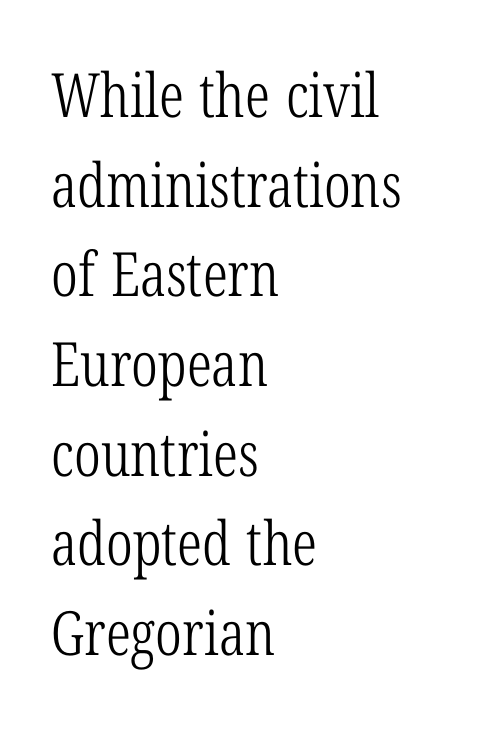
{"serif": "yes", "bold": "no", "weight": "light", "width": "condensed", "stroke_contrast": "low", "x_height": "medium", "monospaced": "no", "underline": "no", "align": "left", "line_spacing": "normal", "line_spacing_ratio": 1.47, "letter_spacing": "normal", "letter_spacing_em": 0.0, "glyph_px": 61}
